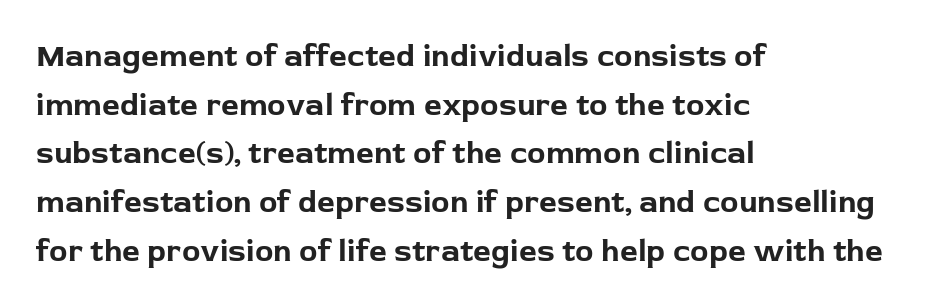
Q: Is the text bold? A: Yes.
Q: Is the text italic (slanted)? A: No, it is upright.
Q: Is the typeface a serif or a sans-serif typeface? A: Sans-serif.
Q: Is the text underlined? A: No.
Q: How is the paragraph aligned? A: Left-aligned.
Q: Is the spacing between letters normal or unusually wide? A: Normal.
Q: Is the spacing between lines tight, normal or loose? A: Normal.
Q: Width (condensed, normal, or wide)? A: Normal.
Q: Stroke contrast? A: Low.
Q: x-height? A: Medium.
Q: Monospaced? A: No.
